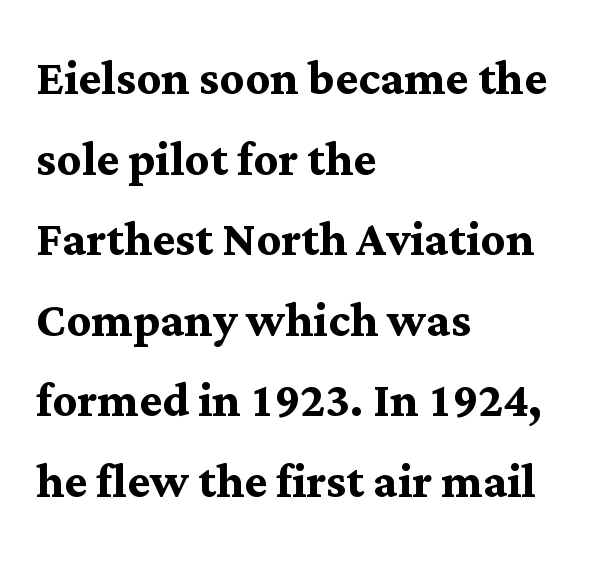
In terms of leading, this rendering sits right in the middle. Here the glyphs are tracked normally, forming tight word shapes. Descenders hang freely into open space. Do the characters align in a grid? No, the font is proportional. The sample has been set heavy, in full bold. Line starts are locked; line ends wander.
